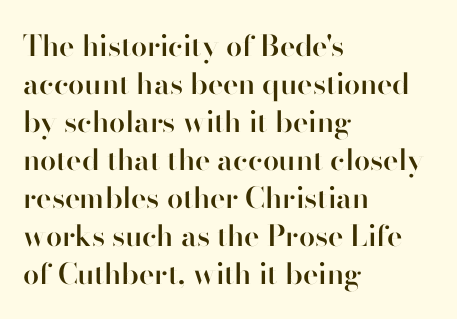
{"serif": "no", "italic": "no", "bold": "semi", "weight": "semibold", "width": "normal", "stroke_contrast": "high", "x_height": "small", "monospaced": "no", "underline": "no", "align": "left", "line_spacing": "normal", "line_spacing_ratio": 1.31, "letter_spacing": "normal", "letter_spacing_em": 0.0, "glyph_px": 29}
